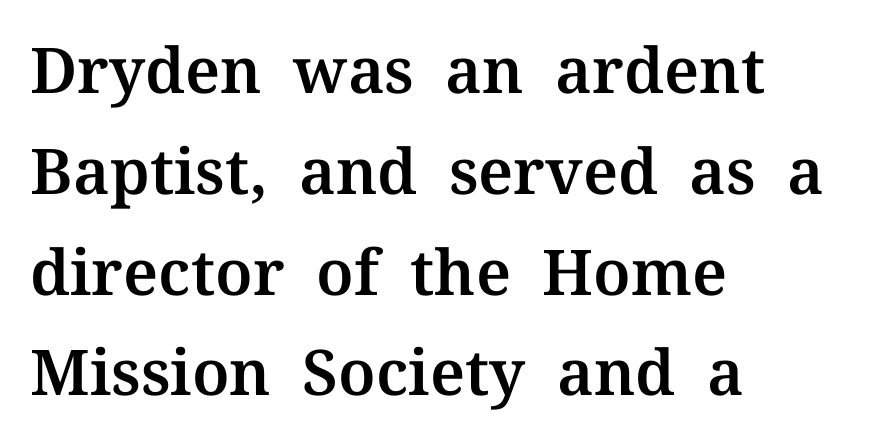
Q: Is the text italic (slanted)? A: No, it is upright.
Q: Is the typeface a serif or a sans-serif typeface? A: Serif.
Q: Is the text underlined? A: No.
Q: How is the paragraph aligned? A: Left-aligned.
Q: Is the spacing between letters normal or unusually wide? A: Normal.
Q: Is the spacing between lines tight, normal or loose? A: Normal.
Q: Width (condensed, normal, or wide)? A: Normal.
Q: Stroke contrast? A: Medium.
Q: x-height? A: Medium.
Q: Monospaced? A: No.
